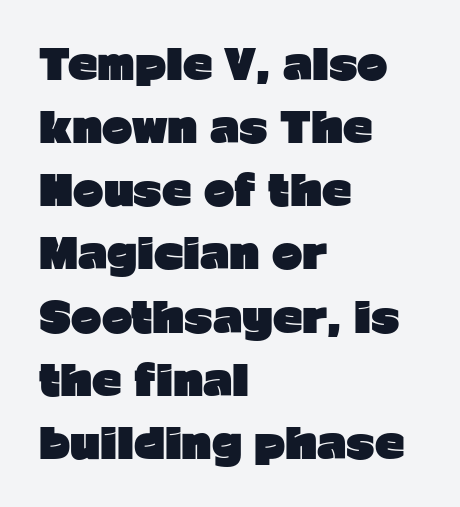
Q: Is the text bold? A: Yes.
Q: Is the text italic (slanted)? A: No, it is upright.
Q: Is the typeface a serif or a sans-serif typeface? A: Sans-serif.
Q: Is the text underlined? A: No.
Q: How is the paragraph aligned? A: Left-aligned.
Q: Is the spacing between letters normal or unusually wide? A: Normal.
Q: Is the spacing between lines tight, normal or loose? A: Normal.
Q: Width (condensed, normal, or wide)? A: Normal.
Q: Stroke contrast? A: Low.
Q: x-height? A: Medium.
Q: Monospaced? A: No.
